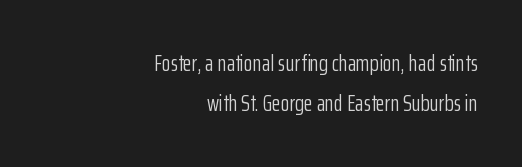
The font sits on the lighter half of the weight spectrum, regular included. Nobody drew a line under any word here. Does extra space separate the letters? No, they use regular spacing. The ragged edge is on the left, which tells us the setting is flush right.
